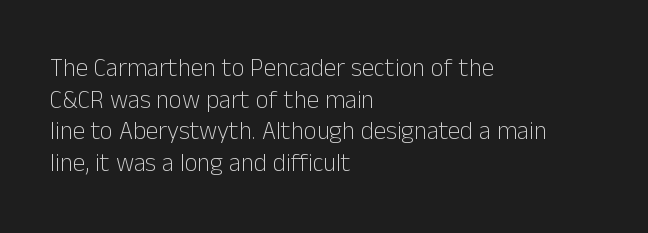
The characters are drawn with everyday or finer stroke widths. The string is rendered with underlining switched off. Leading matches the norm, producing a regular column. This sample uses plain, unmodified letter spacing.
